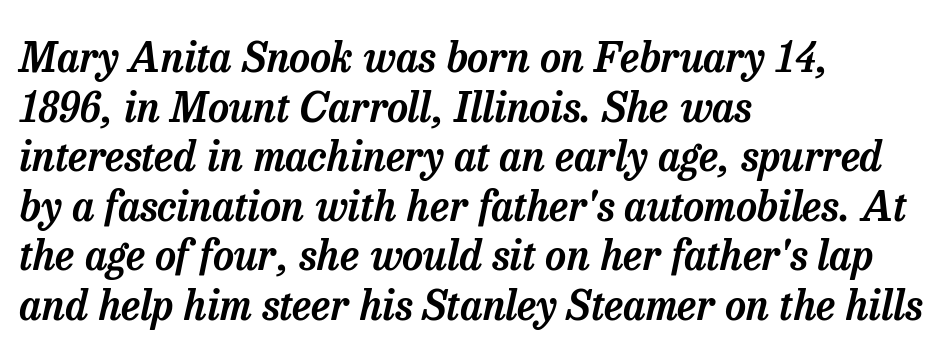
The letters are slanted; this is an italic face. Look at the tracking — it's just the regular setting, nothing added. Visually the block forms a straight wall on the left and a jagged coastline on the right. Do the characters align in a grid? No, the font is proportional. Old-style or modern, the face here clearly has serifs.
